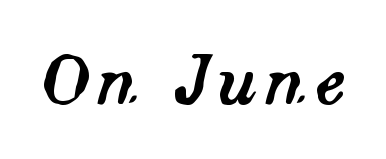
Q: Is the text italic (slanted)? A: Yes, it leans right by about 14 degrees.
Q: Is the text underlined? A: No.
Q: Width (condensed, normal, or wide)? A: Normal.
Q: Stroke contrast? A: Medium.
Q: x-height? A: Small.
Q: Monospaced? A: No.
